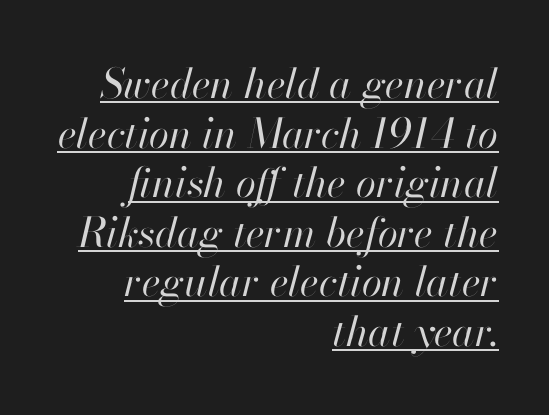
Each letter keeps its own natural width here, so spacing adapts to shape. Stroke mass is kept to a normal reading level or below. Horizontally, the lines are justified to the trailing edge only. Designer's note — italics engaged. There is no visible air inserted between adjacent glyphs. A typographer would call this underscored text.
